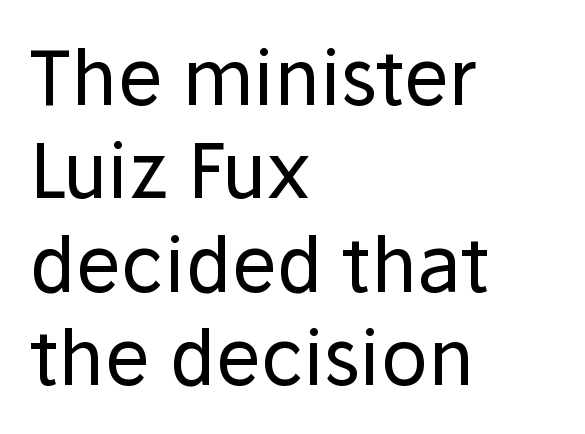
The image shows 76 px regular-weight sans-serif type, upright; set left-aligned, line spacing 1.23x, normal letter spacing, not underlined; low stroke contrast and a medium x-height.
